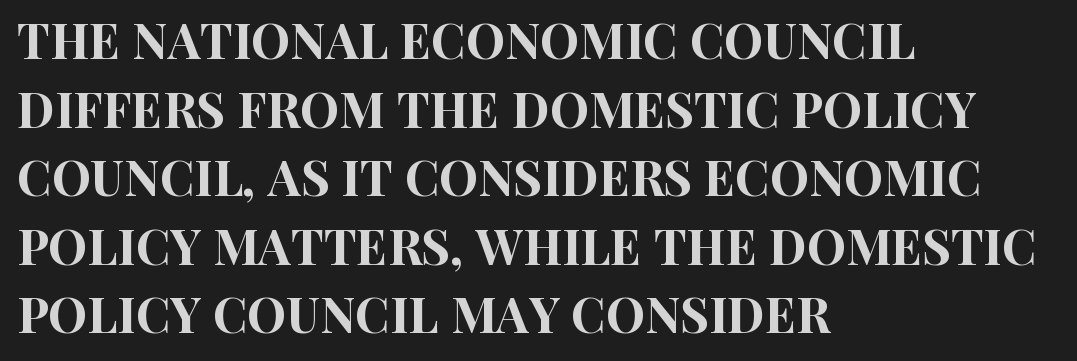
Italic: no, the glyphs are upright roman. Looks like regular typesetting: each glyph gets only the width it needs. Anything drawn beneath the words? Only blank space. Caption: standard tracking, unaltered.
